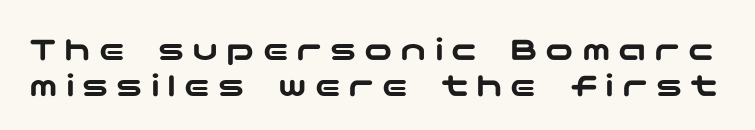
{"serif": "no", "italic": "no", "width": "wide", "stroke_contrast": "low", "x_height": "medium", "underline": "no", "line_spacing": "tight", "line_spacing_ratio": 1.02, "letter_spacing": "wide", "letter_spacing_em": 0.23, "glyph_px": 35}
